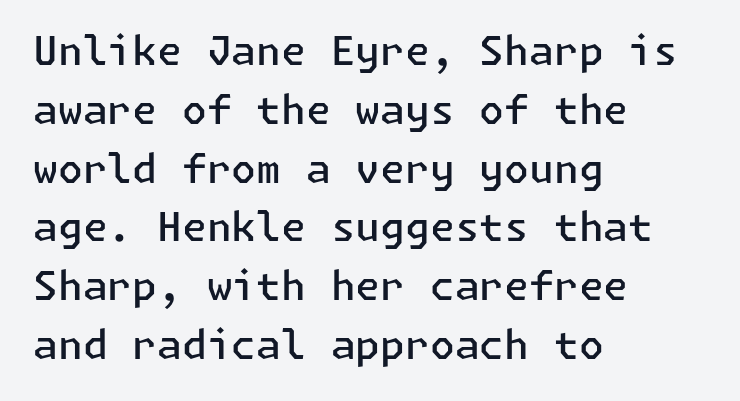
The image shows 40 px semibold sans-serif type, upright; set left-aligned, normal line spacing (1.47x), normal letter spacing, not underlined; low stroke contrast and a medium x-height.
